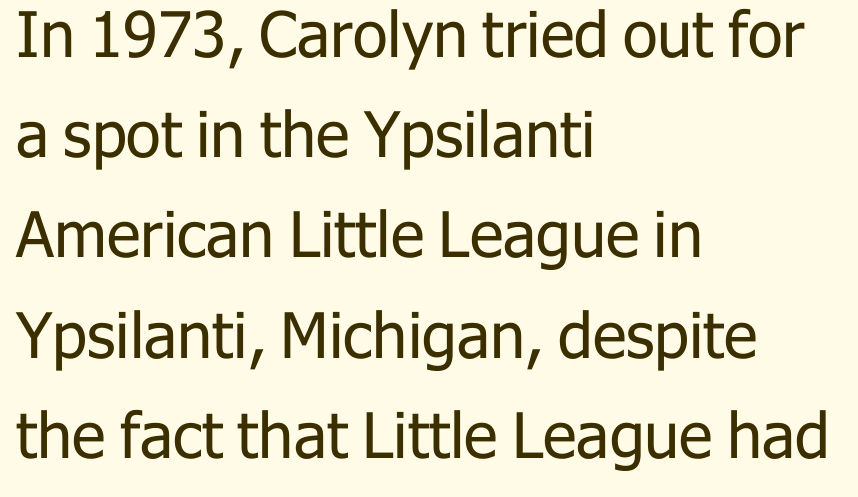
The image shows 63 px regular-weight sans-serif type, upright; set left-aligned, normal line spacing (1.59x), normal letter spacing, not underlined; low stroke contrast and a medium x-height.
